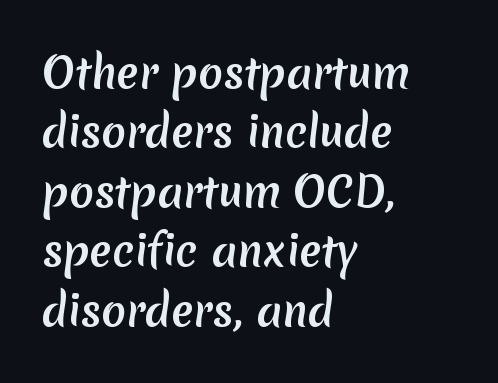
{"serif": "no", "bold": "yes", "weight": "semibold", "width": "normal", "stroke_contrast": "low", "x_height": "medium", "monospaced": "no", "underline": "no", "align": "left", "line_spacing": "normal", "line_spacing_ratio": 1.45, "letter_spacing": "normal", "letter_spacing_em": 0.0, "glyph_px": 41}
